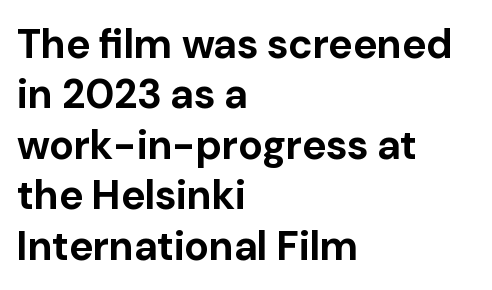
The characters look thick and weighty, a clear bold. The horizontal fit of the characters is conventional and even. Typeset ragged right — the left edge is the straight one. The words here are not underlined.
